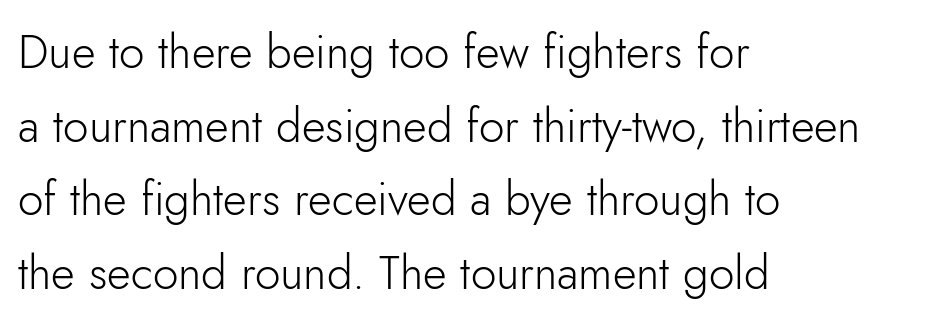
Summary of weight: not heavy and not bold. Note: no serifs on the glyphs. Underlining? Definitely not there. If you measured baseline to baseline, you'd find a middling distance. Upright lettering throughout. Think of a printed novel: that variable character pitch is what you see here.
